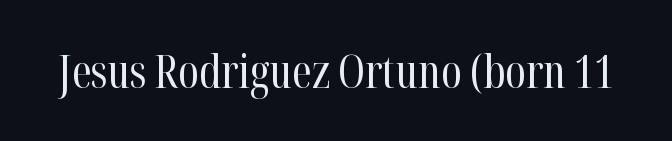
Every stem runs plumb, perpendicular to the baseline. Any mark beneath the type? The region is blank. Each letter keeps its own natural width here, so spacing adapts to shape. These lines keep a tight, regular rhythm from letter to letter. Does the type have serifs? Yes, each stem ends in a small foot. Summary of weight: not heavy and not bold.
